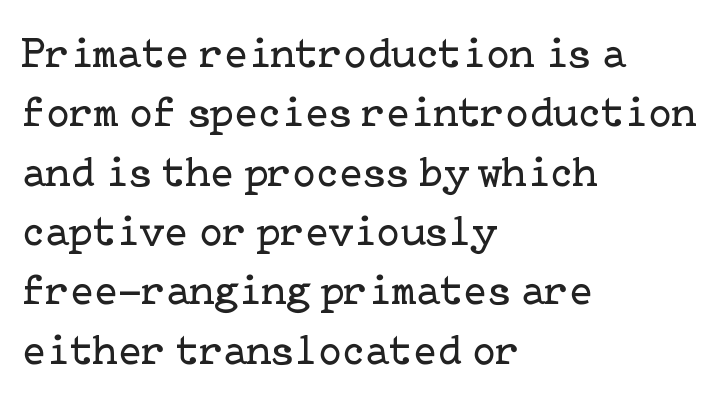
{"serif": "yes", "italic": "no", "bold": "no", "weight": "regular", "width": "normal", "stroke_contrast": "low", "x_height": "medium", "underline": "no", "align": "left", "line_spacing": "normal", "line_spacing_ratio": 1.38, "letter_spacing": "normal", "letter_spacing_em": 0.0, "glyph_px": 43}
